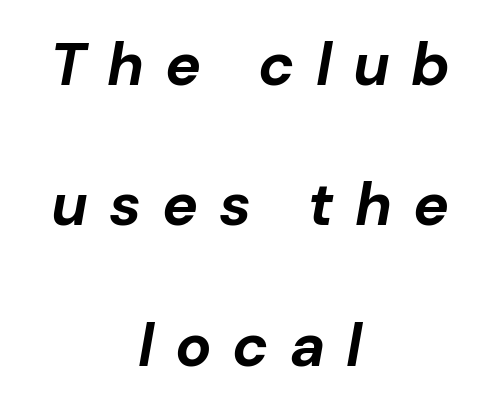
You could only call the tracking loose — the letters float apart. Only glyphs here, with clear space below each row. The rendering uses natural spacing where letterforms have individual widths. Short and long lines alike share a common midpoint. These words are printed bold, with thick strokes throughout.
